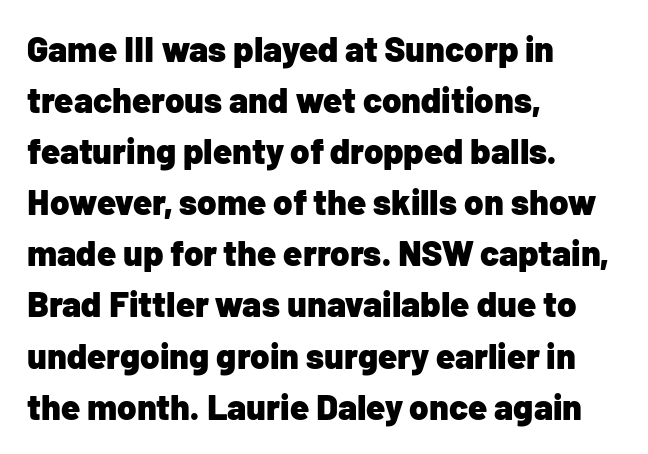
{"serif": "no", "italic": "no", "bold": "yes", "weight": "heavy", "width": "normal", "stroke_contrast": "low", "x_height": "medium", "monospaced": "no", "underline": "no", "align": "left", "line_spacing": "normal", "line_spacing_ratio": 1.46, "letter_spacing": "normal", "letter_spacing_em": 0.0, "glyph_px": 35}
